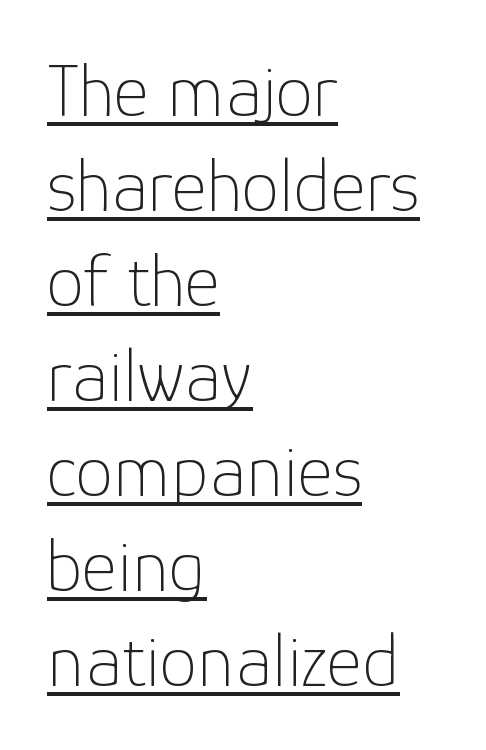
The image shows 76 px thin sans-serif type, upright; set left-aligned, normal line spacing (1.25x), normal letter spacing, underlined; low stroke contrast and a medium x-height.
